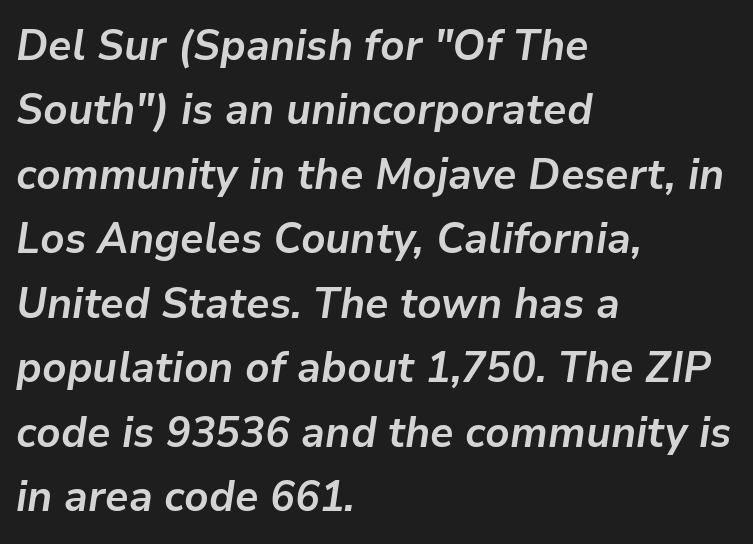
The image shows 43 px semibold type, italic (leaning right); set left-aligned, normal line spacing (1.5x), normal letter spacing, not underlined; low stroke contrast and a medium x-height.
